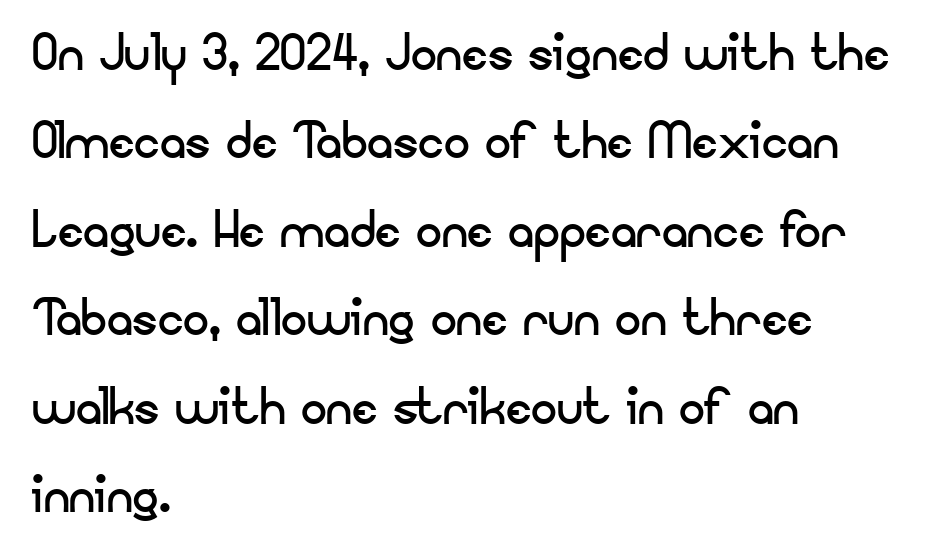
{"serif": "no", "italic": "no", "bold": "no", "weight": "regular", "width": "normal", "stroke_contrast": "low", "x_height": "small", "monospaced": "no", "underline": "no", "align": "left", "line_spacing": "normal", "line_spacing_ratio": 1.36, "letter_spacing": "normal", "letter_spacing_em": 0.0, "glyph_px": 65}
